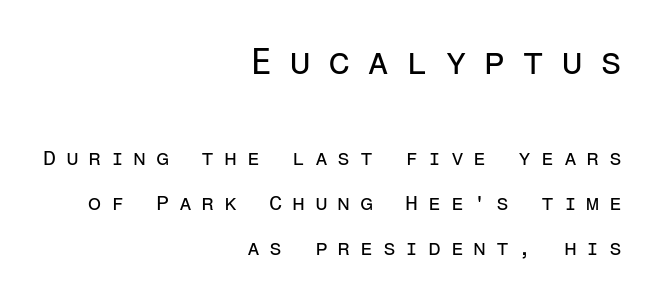
The lettering holds an erect, upright posture throughout. Observe the wide spacing: letters keep a clear distance from each other. On a weight scale, this lands at 450 or below. Clear beneath every line of the passage. Every row of glyphs terminates at an identical x-position on the right.
